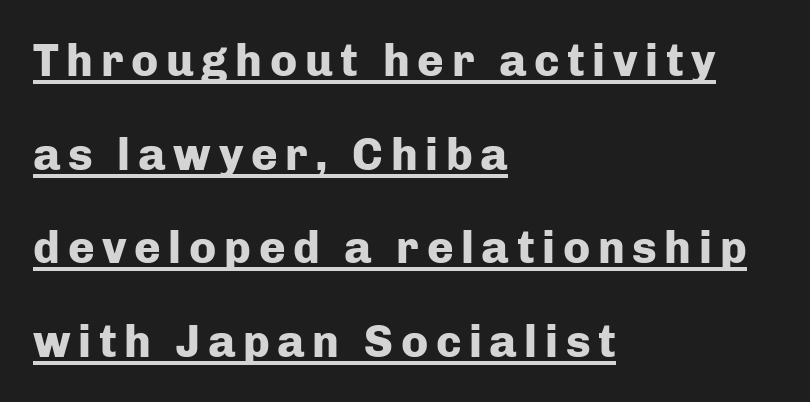
Reading down the block, your eye returns to a fixed left position each line. Whoever set this chose breathing room over compactness in the vertical rhythm. Nope, not italic — everything's standing straight. Heavy, bold letterforms. This is sans-serif lettering, the kind often seen on screens and signage. Emphasis is given by a line drawn under the lettering.
